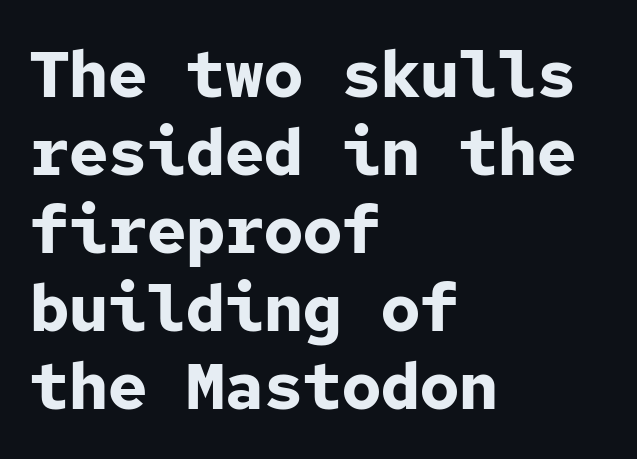
The image shows 65 px bold sans-serif type, upright, monospaced; set left-aligned, line spacing 1.2x, normal letter spacing, not underlined; low stroke contrast and a medium x-height.
